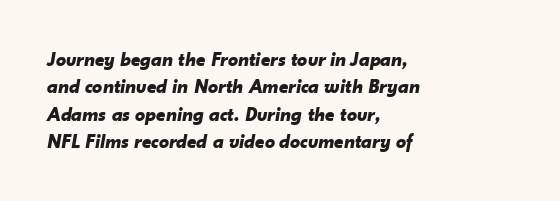
Notice how the passage keeps a crisp vertical edge on the left only. Is the type bold? Yes — the strokes are clearly thick and heavy. The space directly below the letters is spotless. This block has exactly the height ordinary leading produces. The font's italic variant was chosen for this text.
